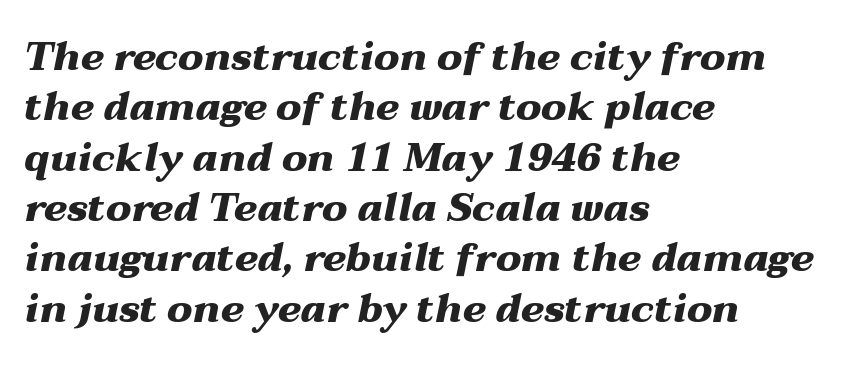
Q: Is the text bold? A: Yes.
Q: Is the text italic (slanted)? A: Yes, it leans right by about 12 degrees.
Q: Is the text underlined? A: No.
Q: How is the paragraph aligned? A: Left-aligned.
Q: Is the spacing between letters normal or unusually wide? A: Normal.
Q: Is the spacing between lines tight, normal or loose? A: Normal.
Q: Width (condensed, normal, or wide)? A: Wide.
Q: Stroke contrast? A: Medium.
Q: x-height? A: Medium.
Q: Monospaced? A: No.
